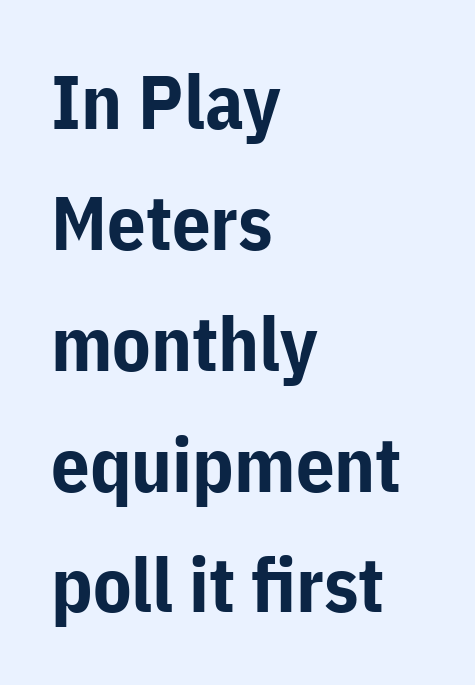
Q: Is the text bold? A: Yes.
Q: Is the text italic (slanted)? A: No, it is upright.
Q: Is the typeface a serif or a sans-serif typeface? A: Sans-serif.
Q: Is the text underlined? A: No.
Q: How is the paragraph aligned? A: Left-aligned.
Q: Is the spacing between letters normal or unusually wide? A: Normal.
Q: Is the spacing between lines tight, normal or loose? A: Normal.
Q: Width (condensed, normal, or wide)? A: Normal.
Q: Stroke contrast? A: Low.
Q: x-height? A: Medium.
Q: Monospaced? A: No.
